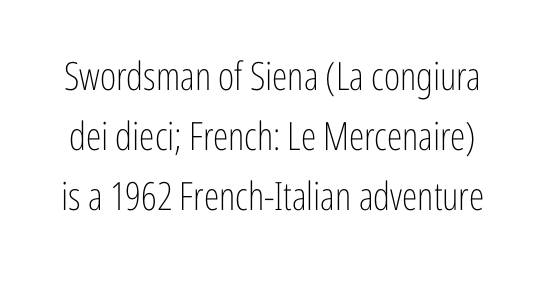
The image shows 39 px light, condensed sans-serif type, upright; set normal line spacing (1.54x), normal letter spacing, not underlined; low stroke contrast and a medium x-height.
